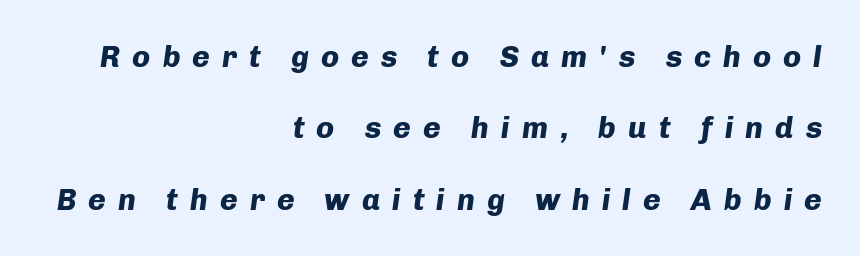
{"italic": "yes", "lean": "right", "slant_degrees": 8, "bold": "yes", "weight": "heavy", "width": "normal", "stroke_contrast": "low", "x_height": "medium", "monospaced": "no", "underline": "no", "align": "right", "line_spacing": "loose", "line_spacing_ratio": 2.38, "letter_spacing": "wide", "letter_spacing_em": 0.4, "glyph_px": 30}
